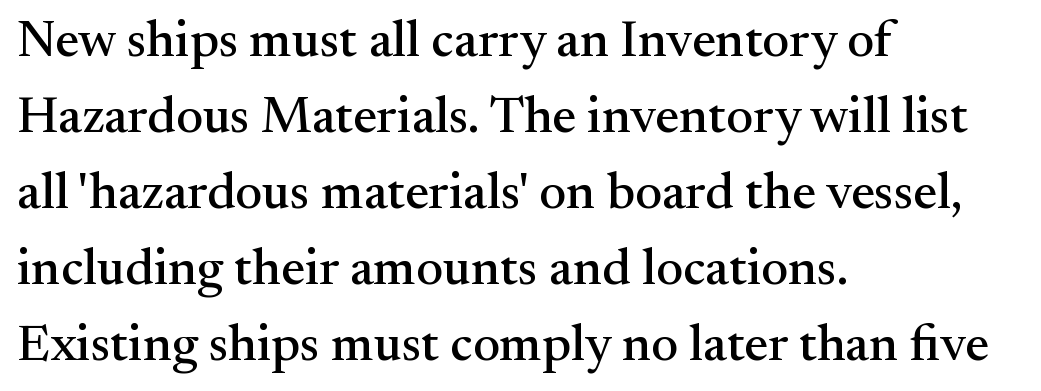
The image shows 52 px serif type, upright; set left-aligned, normal line spacing (1.46x), normal letter spacing, not underlined; medium stroke contrast and a small x-height.
